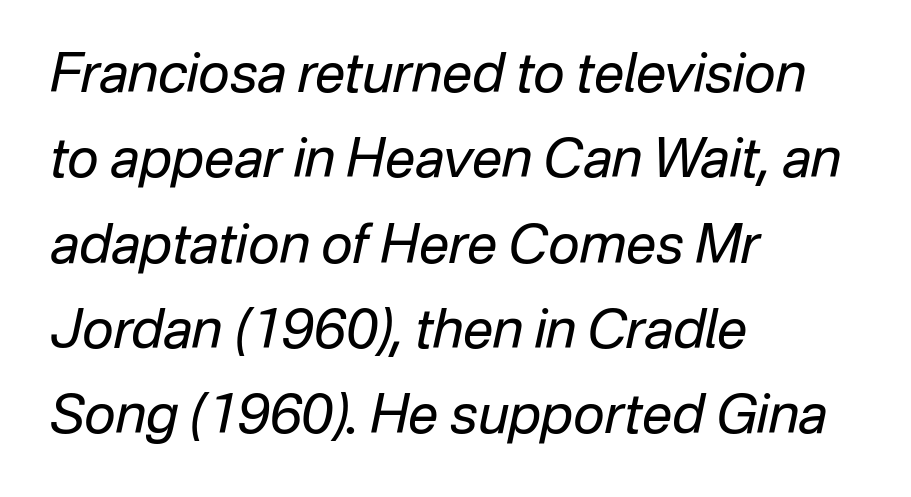
The lettering tilts uniformly, giving the passage an italic look. Tracking here is standard; glyphs follow each other at the usual distance. In CSS terms this would be text-align: left. Proportional: the letters do not fall into vertical columns. No chunkiness to these letters — they're not bold.
